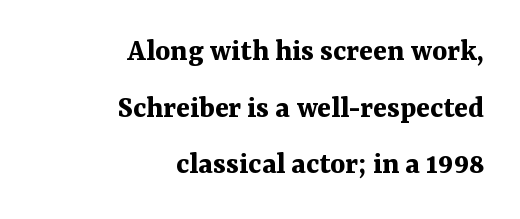
{"serif": "yes", "italic": "no", "bold": "yes", "weight": "bold", "width": "normal", "stroke_contrast": "medium", "x_height": "medium", "monospaced": "no", "underline": "no", "align": "right", "line_spacing_ratio": 1.77, "letter_spacing": "normal", "letter_spacing_em": 0.0, "glyph_px": 32}
